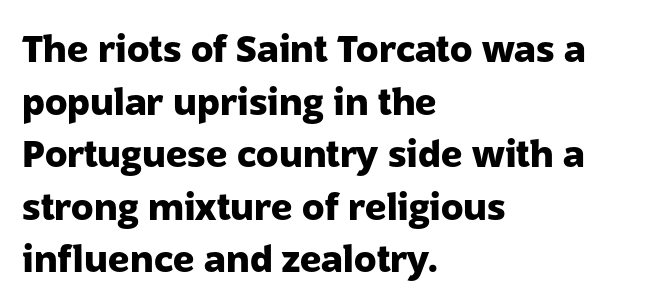
{"serif": "no", "italic": "no", "bold": "yes", "weight": "heavy", "width": "normal", "stroke_contrast": "low", "x_height": "medium", "monospaced": "no", "underline": "no", "align": "left", "line_spacing": "normal", "line_spacing_ratio": 1.42, "letter_spacing": "normal", "letter_spacing_em": 0.0, "glyph_px": 37}
